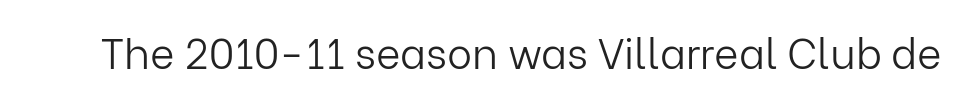
The image shows 42 px light sans-serif type, upright; set normal letter spacing, not underlined; low stroke contrast and a medium x-height.
